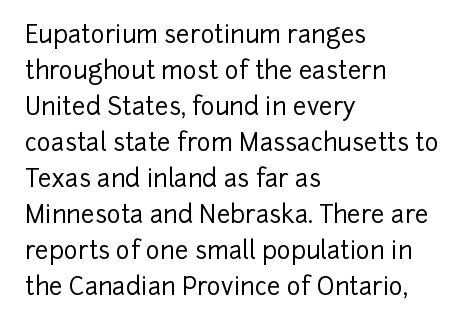
The image shows 24 px text type, upright; set left-aligned, normal line spacing (1.5x), normal letter spacing, not underlined.
